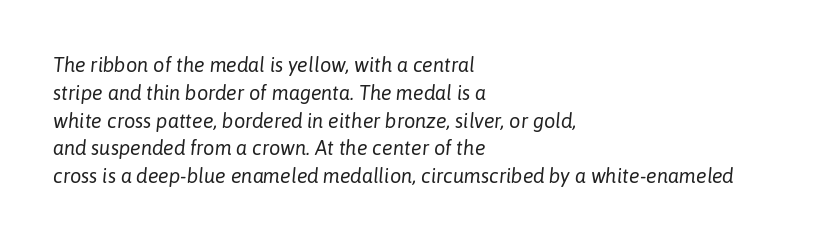
{"italic": "yes", "lean": "right", "slant_degrees": 6, "bold": "no", "underline": "no", "align": "left", "line_spacing": "normal", "line_spacing_ratio": 1.39, "letter_spacing": "normal", "letter_spacing_em": 0.0, "glyph_px": 20}
